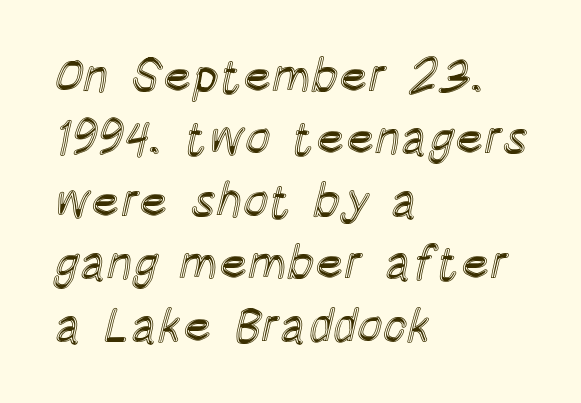
The image shows 48 px condensed type; set left-aligned, normal line spacing (1.3x), normal letter spacing, not underlined; a large x-height.
